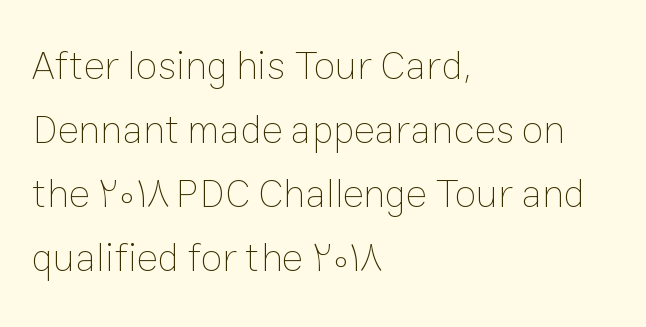
Every stem runs plumb, perpendicular to the baseline. A typesetter would call this proportional, since set widths differ per character. Line starts are locked; line ends wander. Is this a heavy cut? Hardly; it is regular or lighter.
